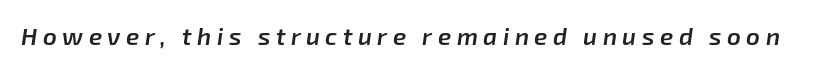
Set as a demibold, roughly 600 on the weight scale. Slanted lettering throughout. In terms of letterspacing, this is a distinctly airy, spread setting. A clean baseline with only descenders dipping below it.
